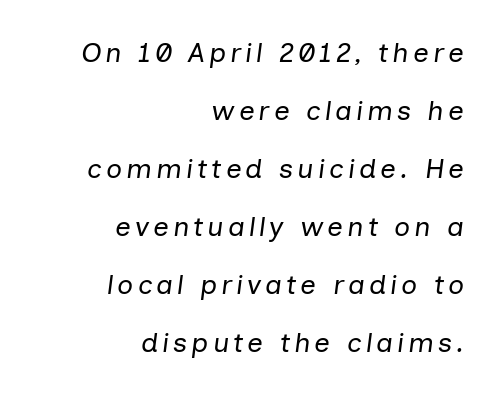
{"italic": "yes", "lean": "right", "slant_degrees": 7, "bold": "no", "weight": "regular", "width": "normal", "stroke_contrast": "low", "x_height": "medium", "monospaced": "no", "underline": "no", "align": "right", "line_spacing": "loose", "line_spacing_ratio": 2.07, "glyph_px": 28}
